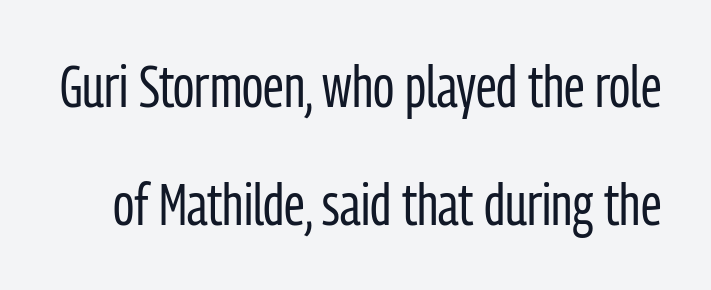
Rule under the text: the space is simply empty. The lettering holds an erect, upright posture throughout. Spacing verdict: proportional, widths tailored to each character. Check where the strokes stop: nothing finishes them off — pure sans.
